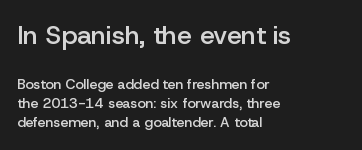
{"italic": "no", "bold": "semi", "underline": "no", "align": "left", "line_spacing": "normal", "line_spacing_ratio": 1.38, "letter_spacing": "normal", "letter_spacing_em": 0.0, "larger_block": "first", "size_ratio": 1.86, "glyph_px": 26}
